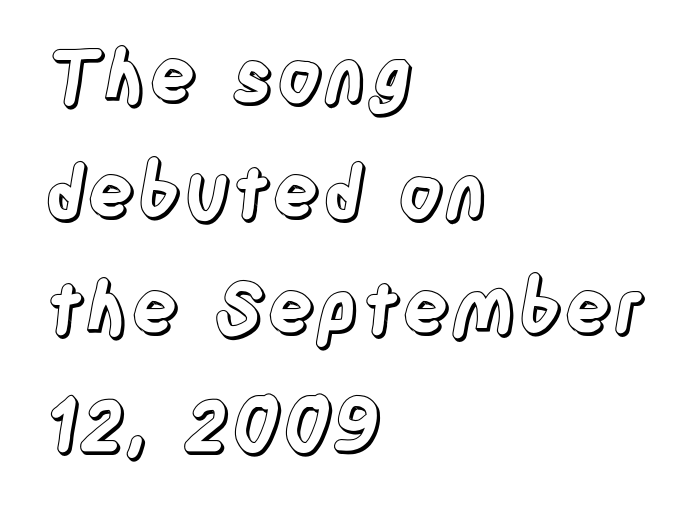
Think of a printed novel: that variable character pitch is what you see here. Students, note that the glyphs here touch the page at normal intervals. Evenly set lines give the paragraph a standard silhouette. The paragraph shown leans on its left margin.
